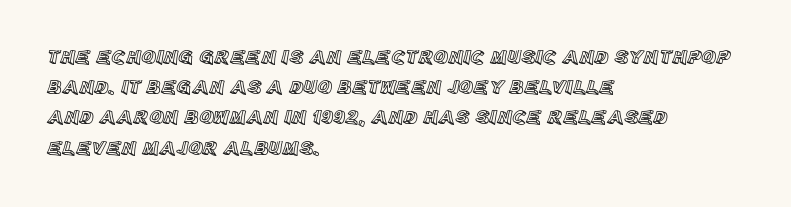
{"underline": "no", "align": "left", "line_spacing": "normal", "line_spacing_ratio": 1.51, "letter_spacing": "normal", "letter_spacing_em": 0.0, "glyph_px": 20}
